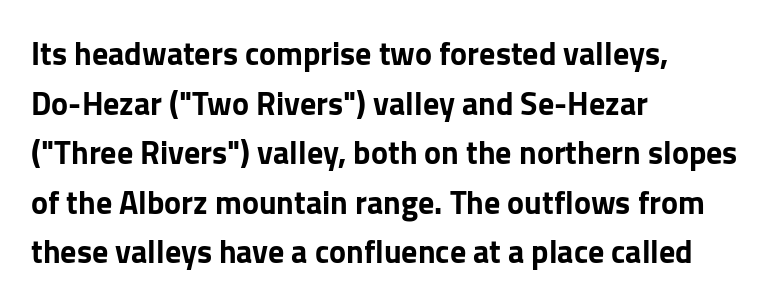
Normally led — the rows are evenly, conventionally spaced. The letters advance in unequal steps, a hallmark of proportional type. Honestly, the letter spacing is just normal — you wouldn't notice it. Short and long lines alike share a common starting point at left.
